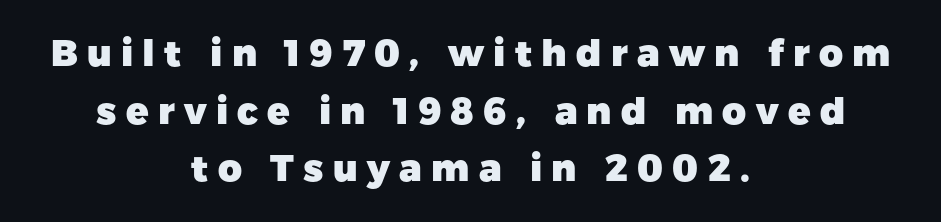
Q: Is the text bold? A: Yes.
Q: Is the text italic (slanted)? A: No, it is upright.
Q: Is the typeface a serif or a sans-serif typeface? A: Sans-serif.
Q: Is the text underlined? A: No.
Q: How is the paragraph aligned? A: Centered.
Q: Is the spacing between letters normal or unusually wide? A: Unusually wide.
Q: Is the spacing between lines tight, normal or loose? A: Normal.
Q: Width (condensed, normal, or wide)? A: Normal.
Q: Stroke contrast? A: Low.
Q: x-height? A: Medium.
Q: Monospaced? A: No.
